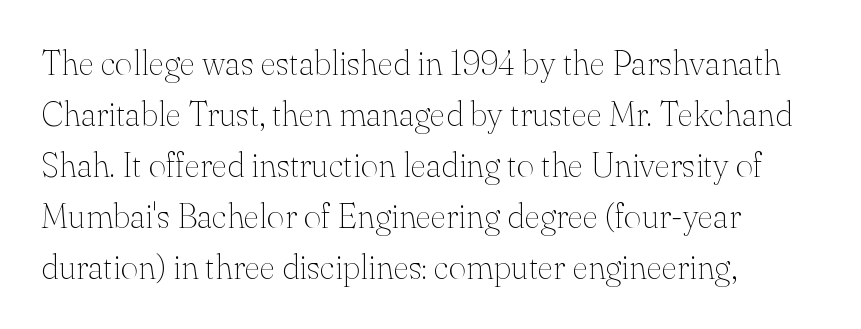
The image shows 34 px thin serif type, upright; set left-aligned, normal line spacing (1.5x), normal letter spacing, not underlined; medium stroke contrast and a small x-height.
